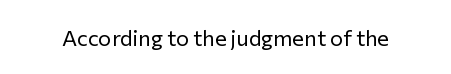
Q: Is the text bold? A: No.
Q: Is the text italic (slanted)? A: No, it is upright.
Q: Is the text underlined? A: No.
Q: Is the spacing between letters normal or unusually wide? A: Normal.
